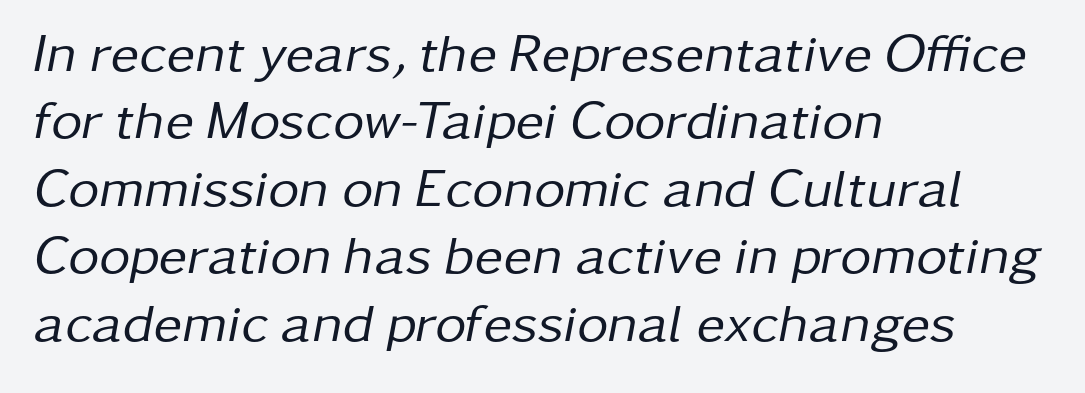
Q: Is the text bold? A: No.
Q: Is the text italic (slanted)? A: Yes, it leans right by about 11 degrees.
Q: Is the text underlined? A: No.
Q: How is the paragraph aligned? A: Left-aligned.
Q: Is the spacing between letters normal or unusually wide? A: Normal.
Q: Is the spacing between lines tight, normal or loose? A: Normal.
Q: Width (condensed, normal, or wide)? A: Normal.
Q: Stroke contrast? A: Low.
Q: x-height? A: Medium.
Q: Monospaced? A: No.
